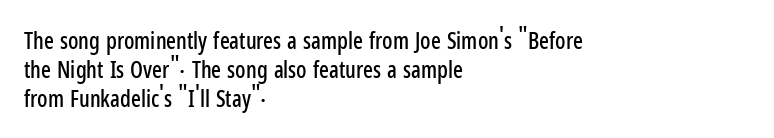
The image shows 23 px text type, upright; set left-aligned, normal line spacing (1.26x), normal letter spacing, not underlined.
